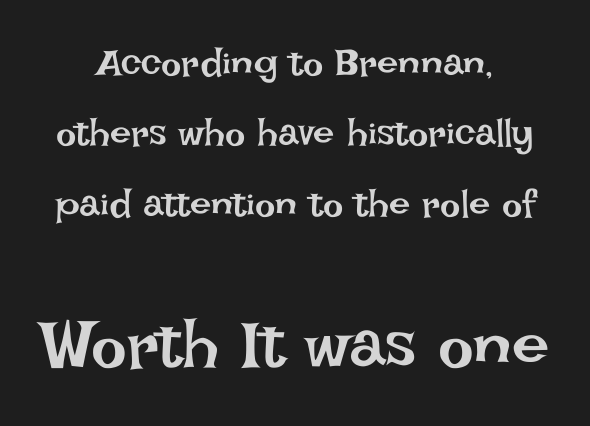
Q: Is the text bold? A: No.
Q: Is the text italic (slanted)? A: No, it is upright.
Q: Is the text underlined? A: No.
Q: How is the paragraph aligned? A: Centered.
Q: Is the spacing between letters normal or unusually wide? A: Normal.
Q: Which block of text is set in a larger size, the first (top) or the second (bottom)? A: The second (bottom) one.
Q: Width (condensed, normal, or wide)? A: Normal.
Q: Stroke contrast? A: Low.
Q: x-height? A: Large.
Q: Monospaced? A: No.
